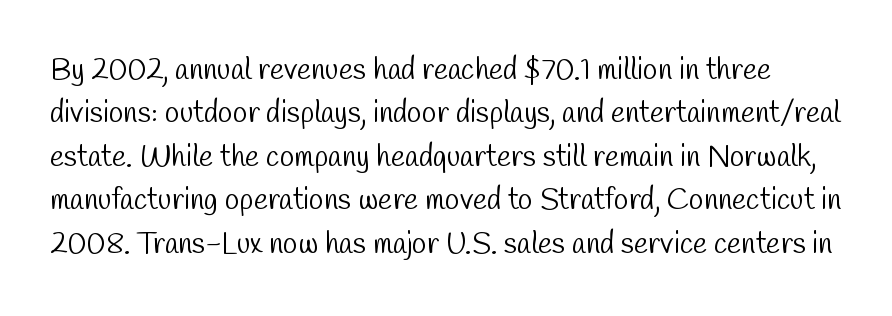
Q: Is the text bold? A: No.
Q: Is the typeface a serif or a sans-serif typeface? A: Sans-serif.
Q: Is the text underlined? A: No.
Q: Is the spacing between letters normal or unusually wide? A: Normal.
Q: Is the spacing between lines tight, normal or loose? A: Normal.
Q: Width (condensed, normal, or wide)? A: Condensed.
Q: Stroke contrast? A: Low.
Q: x-height? A: Medium.
Q: Monospaced? A: No.
